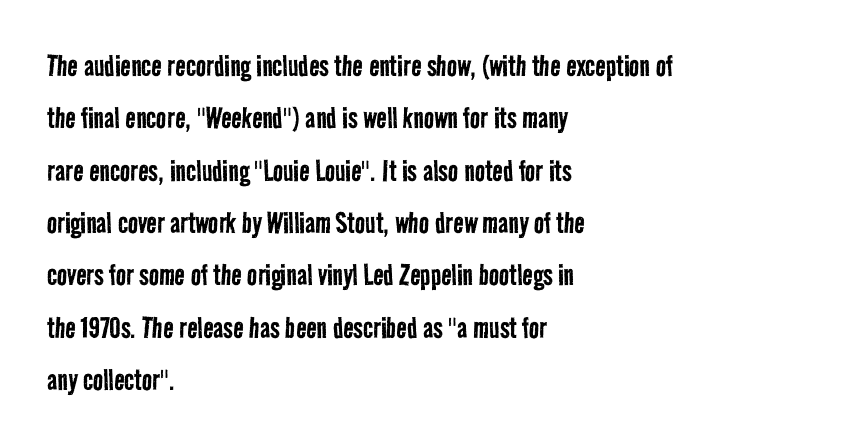
The image shows 34 px regular-weight, condensed sans-serif type; set left-aligned, normal line spacing (1.54x), normal letter spacing, not underlined; low stroke contrast and a medium x-height.
